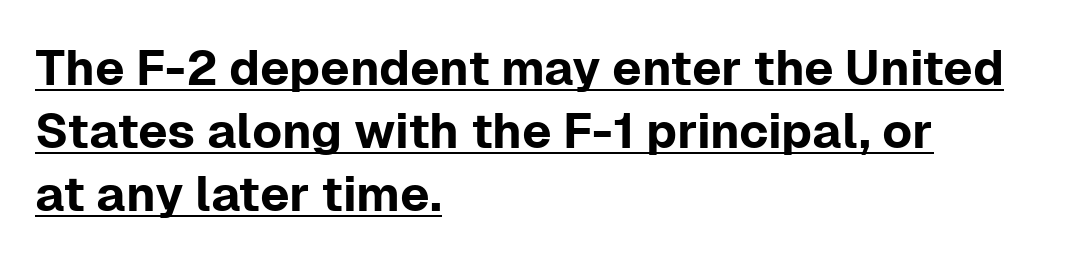
The passage shown stacks its lines at a standard gap. In designer terms, the underline attribute is active on this setting. A typesetter would mark this as roman, not italic. These lines are rendered in a variable-pitch font. The type is set solid horizontally, with unmodified tracking.
